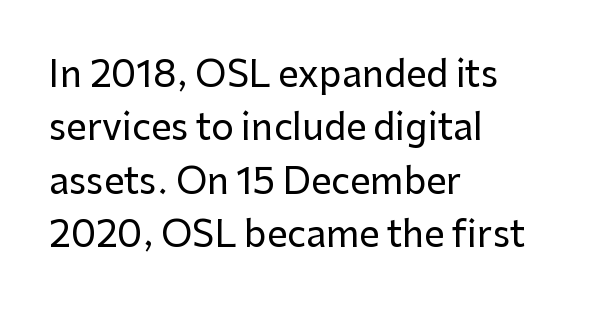
Check the space under the baseline: it is left empty. This sample uses an upright cut, with every glyph sitting square on the baseline. Interline gaps are of average width in this sample. Caption: standard tracking, unaltered. The rendering shows plain stroke endings on the letterforms — a sans-serif design.
